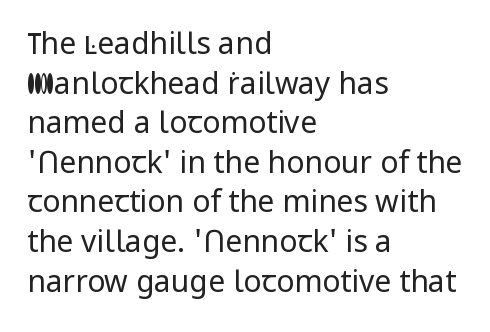
Each letter keeps its own natural width here, so spacing adapts to shape. Line beginnings align vertically; line endings do not. The characters display no serif detailing; their extremities are plain. The designer left line spacing at the default. Honestly, there is no underline to notice here at all.
